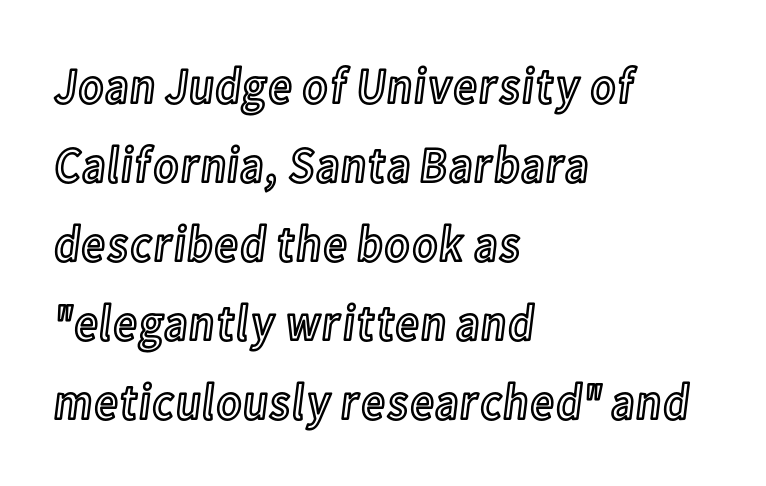
Q: Is the text italic (slanted)? A: Yes.
Q: Is the text underlined? A: No.
Q: How is the paragraph aligned? A: Left-aligned.
Q: Is the spacing between letters normal or unusually wide? A: Normal.
Q: Is the spacing between lines tight, normal or loose? A: Normal.
Q: Width (condensed, normal, or wide)? A: Condensed.
Q: x-height? A: Medium.
Q: Monospaced? A: No.
